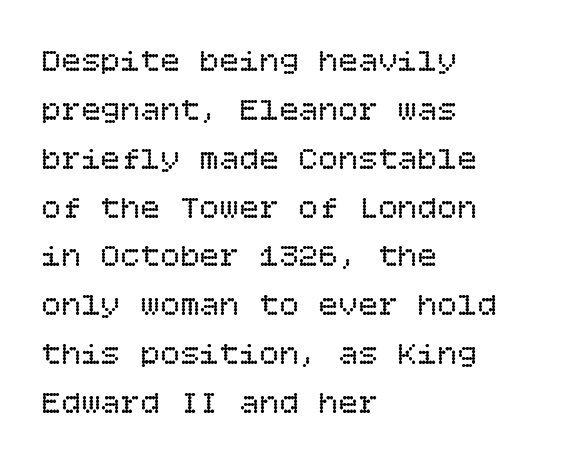
Q: Is the text bold? A: No.
Q: Is the text italic (slanted)? A: No, it is upright.
Q: Is the text underlined? A: No.
Q: How is the paragraph aligned? A: Left-aligned.
Q: Is the spacing between letters normal or unusually wide? A: Normal.
Q: Is the spacing between lines tight, normal or loose? A: Normal.
Q: Width (condensed, normal, or wide)? A: Normal.
Q: Stroke contrast? A: Low.
Q: x-height? A: Large.
